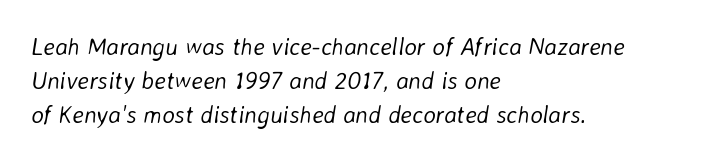
{"italic": "yes", "lean": "right", "slant_degrees": 8, "bold": "no", "underline": "no", "align": "left", "line_spacing": "normal", "line_spacing_ratio": 1.41, "letter_spacing": "normal", "letter_spacing_em": 0.0, "glyph_px": 24}
